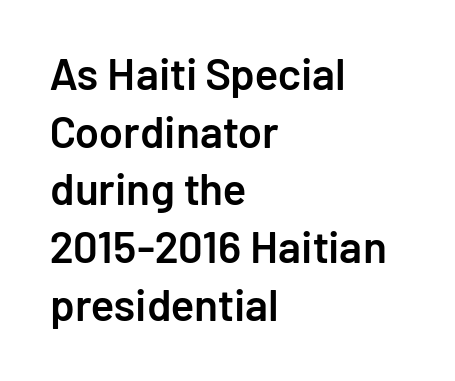
Note the varied advance widths — an 'i' is clearly narrower than an 'm'. The passage shown has conventional tracking throughout. To sum up the face: it is a sans, with no serifs. Stems and bowls a touch heavier than normal — semibold. Horizontal bands of white between lines are of average thickness. Horizontal alignment here is leftward, the default for most running prose.
